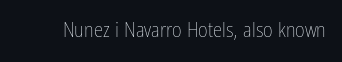
Q: Is the text bold? A: No.
Q: Is the text italic (slanted)? A: No, it is upright.
Q: Is the text underlined? A: No.
Q: Is the spacing between letters normal or unusually wide? A: Normal.
